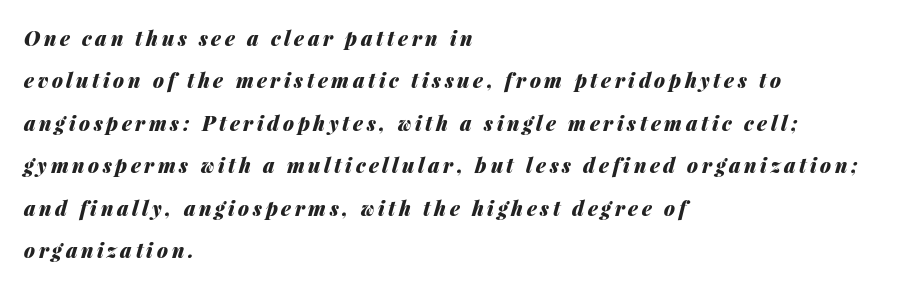
{"italic": "yes", "lean": "right", "slant_degrees": 14, "bold": "yes", "underline": "no", "align": "left", "line_spacing": "loose", "line_spacing_ratio": 2.12, "glyph_px": 20}
